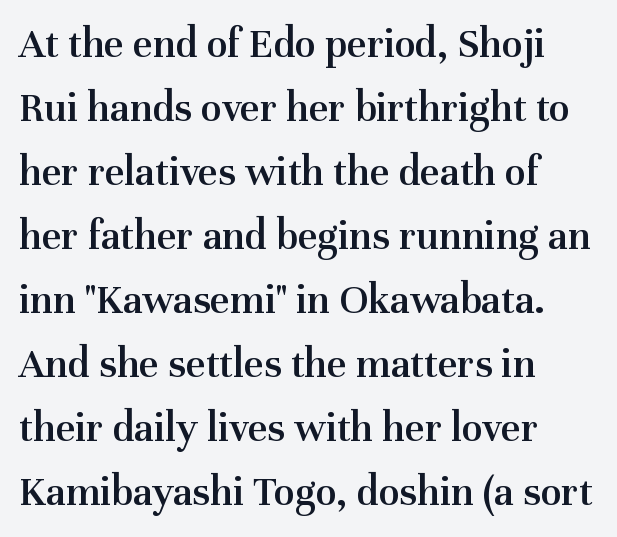
The image shows 43 px semibold serif type, upright; set left-aligned, normal line spacing (1.49x), normal letter spacing, not underlined; medium stroke contrast and a medium x-height.
